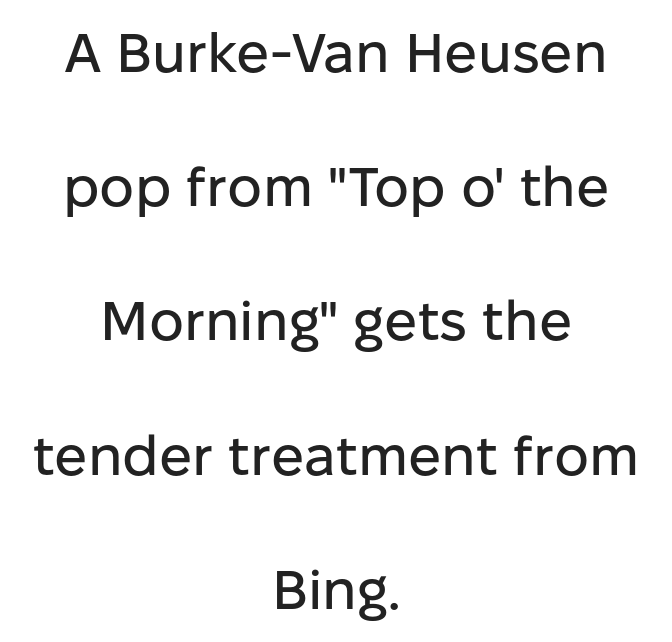
The image shows 55 px sans-serif type, upright; set centered, loose line spacing (2.44x), normal letter spacing, not underlined; low stroke contrast and a medium x-height.
